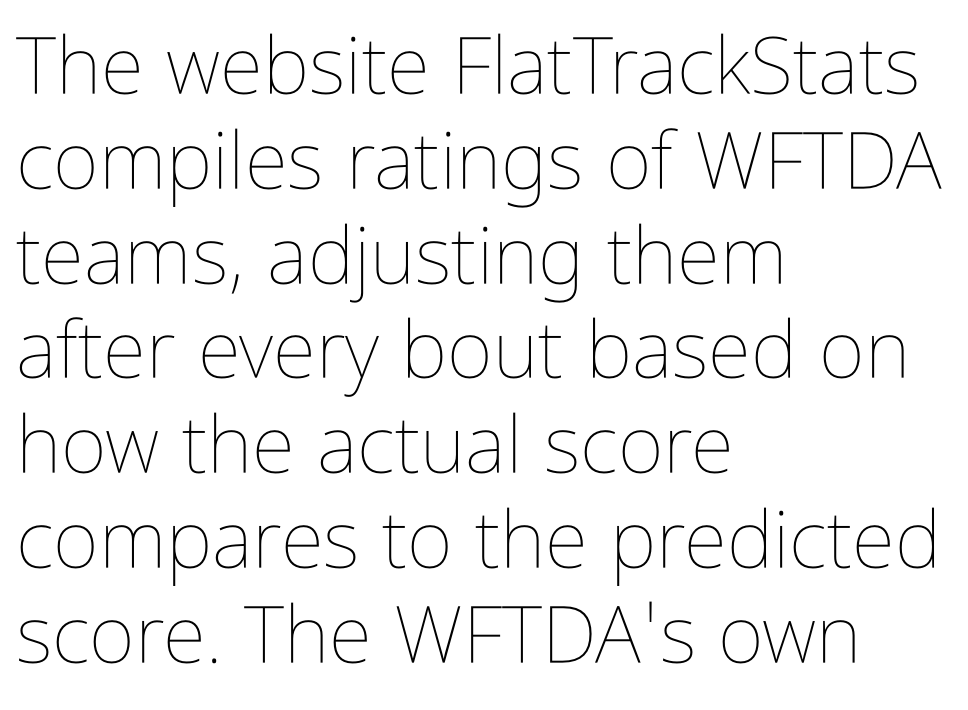
{"italic": "no", "bold": "no", "weight": "thin", "width": "condensed", "stroke_contrast": "low", "x_height": "medium", "monospaced": "no", "underline": "no", "align": "left", "line_spacing_ratio": 1.2, "letter_spacing": "normal", "letter_spacing_em": 0.0, "glyph_px": 79}
